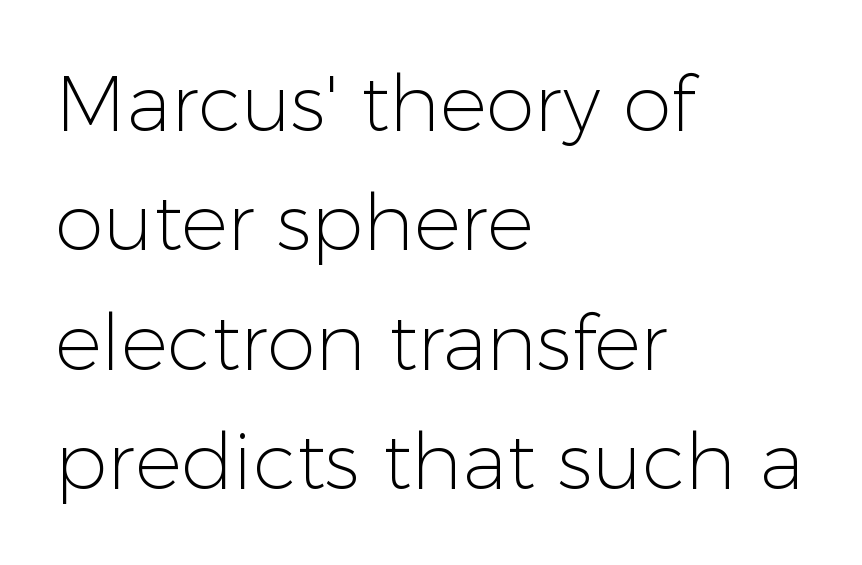
The image shows 78 px light sans-serif type, upright; set left-aligned, normal line spacing (1.53x), normal letter spacing, not underlined; low stroke contrast and a medium x-height.
